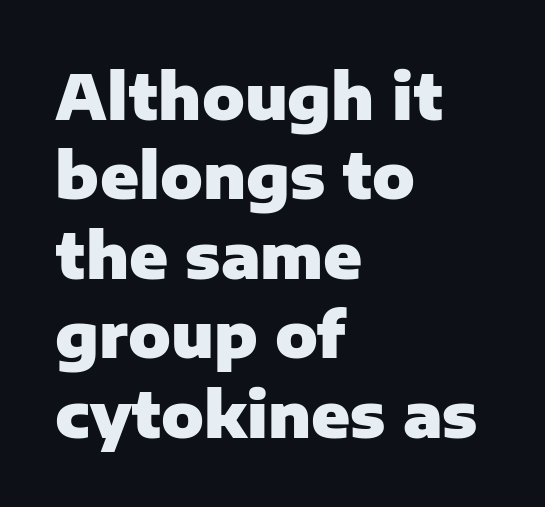
A typesetter would call this proportional, since set widths differ per character. The typeface chosen for these lines omits serifs. The setting favours the left margin, as ordinary paragraphs usually do. This is roman type, the default non-slanted kind. Tracking value appears to be zero — textbook default spacing.
